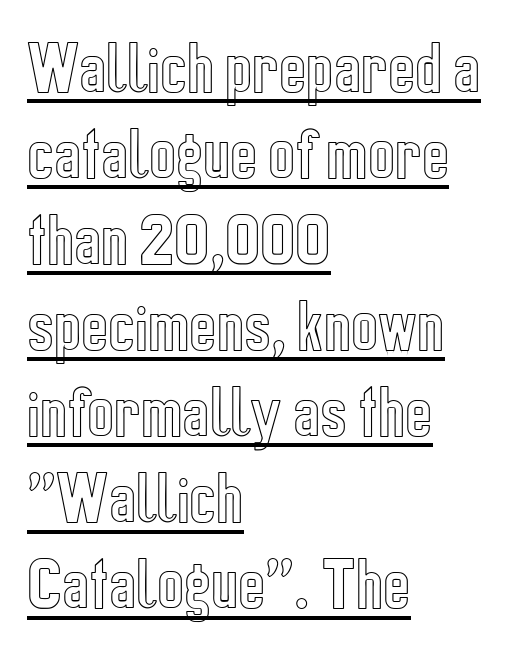
This rendering uses left alignment, leaving the right contour irregular. The font's upright variant was chosen for this text. A typesetter would call this leading conventional body-copy spacing. The passage shown has conventional tracking throughout.
